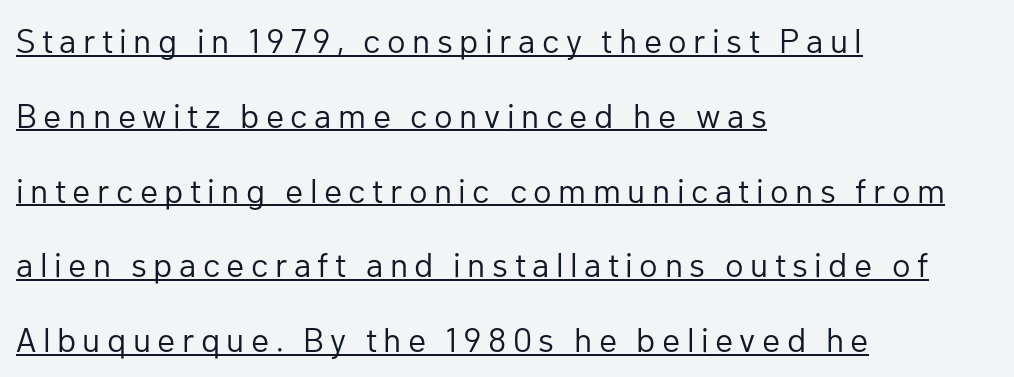
The image shows 34 px regular-weight sans-serif type, upright; set left-aligned, loose line spacing (2.2x), underlined; low stroke contrast and a medium x-height.
